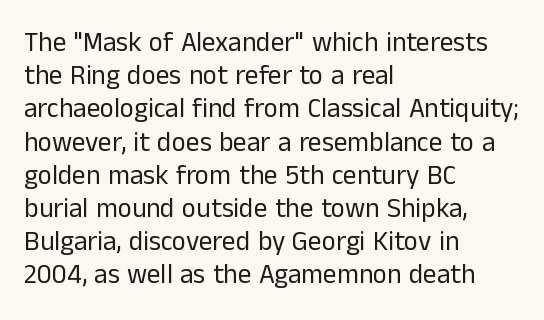
Q: Is the text bold? A: No.
Q: Is the text italic (slanted)? A: No, it is upright.
Q: Is the text underlined? A: No.
Q: How is the paragraph aligned? A: Left-aligned.
Q: Is the spacing between letters normal or unusually wide? A: Normal.
